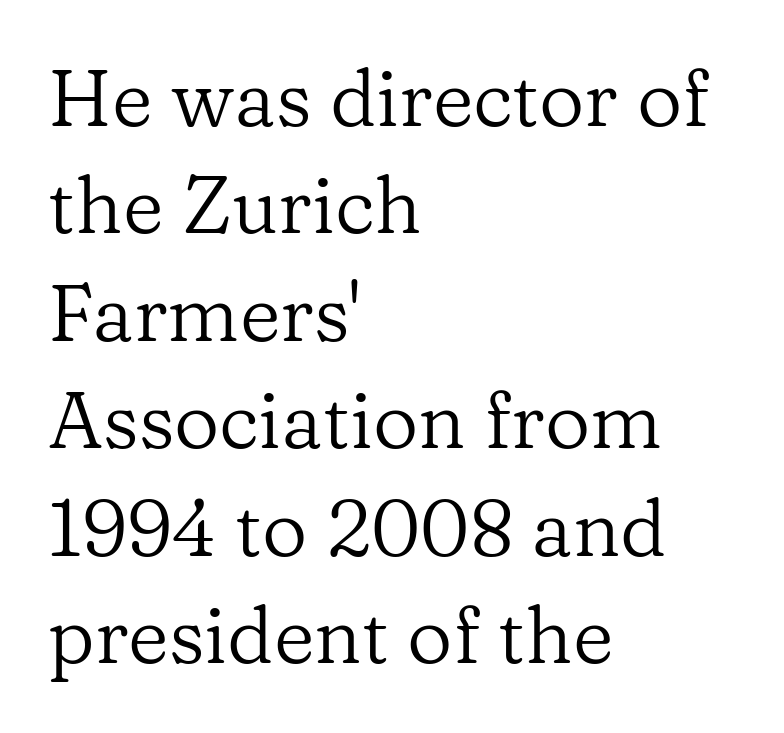
Q: Is the text bold? A: No.
Q: Is the text italic (slanted)? A: No, it is upright.
Q: Is the typeface a serif or a sans-serif typeface? A: Serif.
Q: Is the text underlined? A: No.
Q: How is the paragraph aligned? A: Left-aligned.
Q: Is the spacing between letters normal or unusually wide? A: Normal.
Q: Is the spacing between lines tight, normal or loose? A: Normal.
Q: Width (condensed, normal, or wide)? A: Normal.
Q: Stroke contrast? A: Low.
Q: x-height? A: Medium.
Q: Monospaced? A: No.
